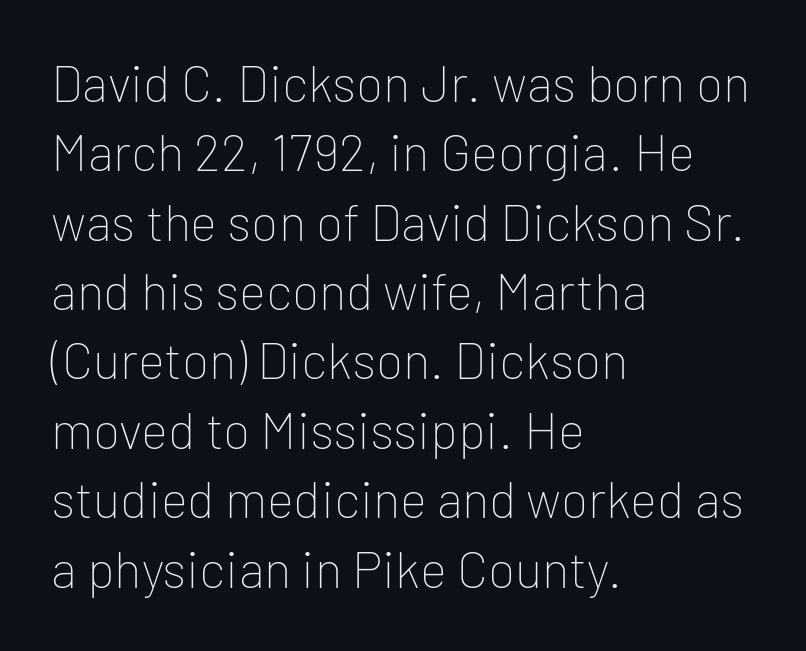
The image shows 51 px thin sans-serif type, upright; set left-aligned, normal line spacing (1.36x), normal letter spacing, not underlined; low stroke contrast and a medium x-height.
